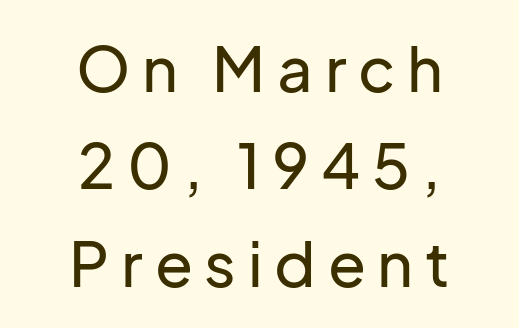
The image shows 62 px sans-serif type, upright; set centered, normal line spacing (1.57x), not underlined; low stroke contrast and a medium x-height.
